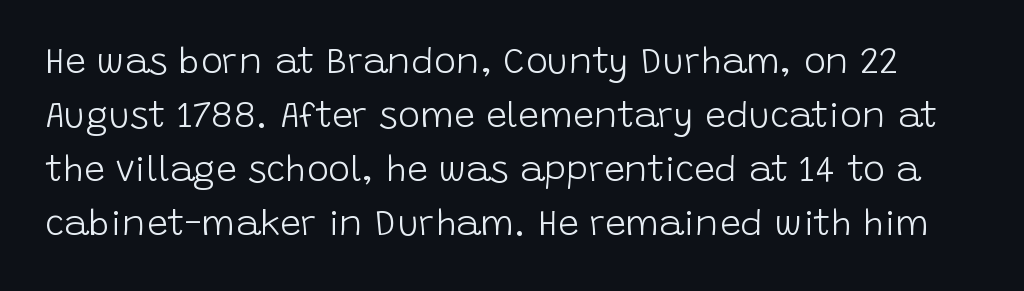
The image shows 37 px light sans-serif type, upright; set normal line spacing (1.46x), normal letter spacing, not underlined; low stroke contrast and a large x-height.
